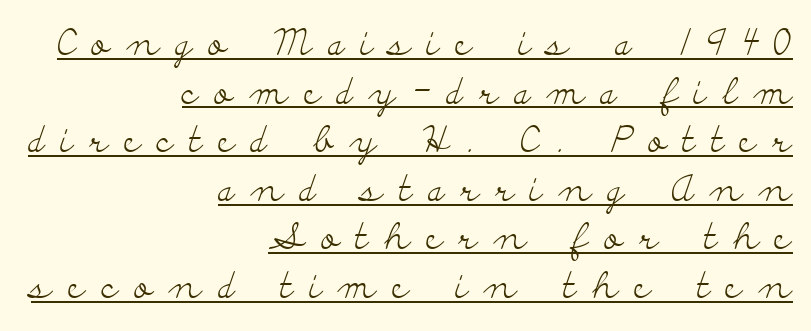
The image shows 36 px light, wide serif type; set right-aligned, normal line spacing (1.35x), unusually wide letter spacing (+0.45 em), underlined; low stroke contrast and a small x-height.
